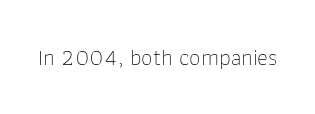
Q: Is the text bold? A: No.
Q: Is the text italic (slanted)? A: No, it is upright.
Q: Is the text underlined? A: No.
Q: Is the spacing between letters normal or unusually wide? A: Normal.
